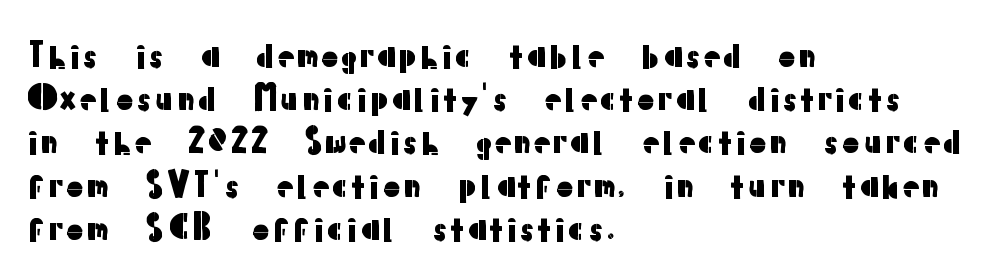
The image shows 34 px sans-serif type, upright; set left-aligned, normal line spacing (1.27x), normal letter spacing, not underlined; low stroke contrast and a medium x-height.
